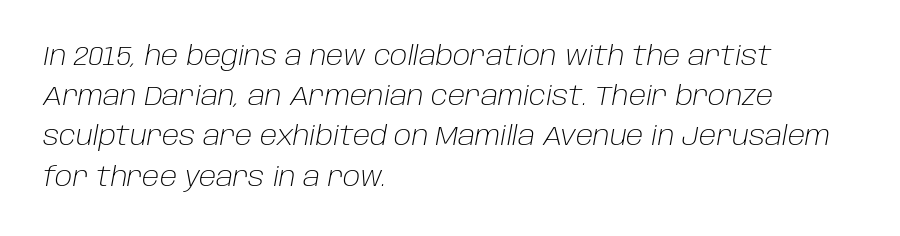
The image shows 27 px text type, italic (leaning right); set left-aligned, normal line spacing (1.49x), normal letter spacing, not underlined.
